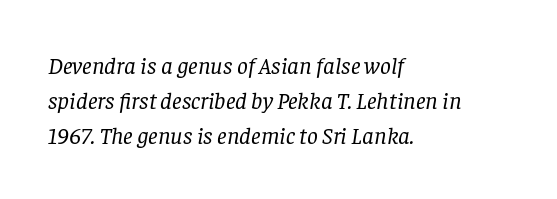
{"italic": "yes", "lean": "right", "slant_degrees": 8, "bold": "no", "underline": "no", "align": "left", "line_spacing": "normal", "line_spacing_ratio": 1.46, "letter_spacing": "normal", "letter_spacing_em": 0.0, "glyph_px": 24}
